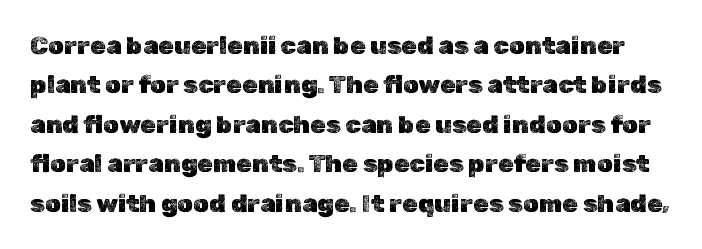
{"italic": "no", "underline": "no", "line_spacing": "normal", "line_spacing_ratio": 1.58, "letter_spacing": "normal", "letter_spacing_em": 0.0, "glyph_px": 25}
